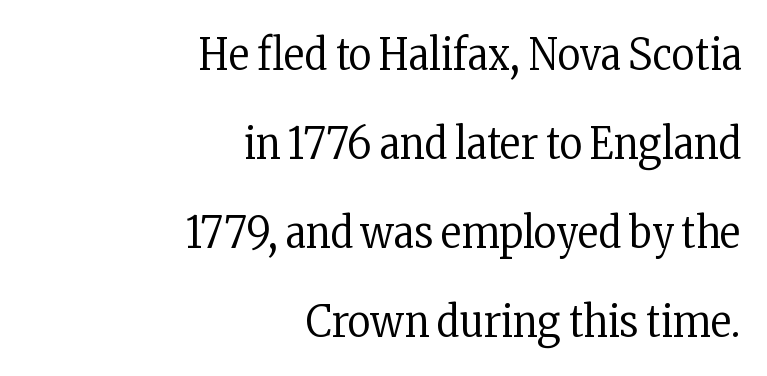
It's the straight-up-and-down kind of type. Words appear dense and cohesive because spacing is normal. The lines are spread far apart with generous leading. Descenders are the only things crossing below the line. A serif font was chosen for this passage.
